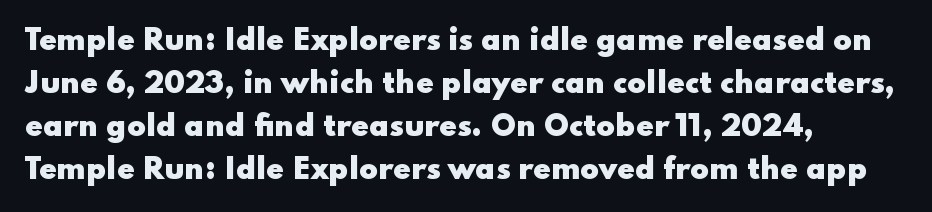
{"serif": "no", "italic": "no", "bold": "yes", "weight": "heavy", "width": "wide", "stroke_contrast": "low", "x_height": "small", "monospaced": "no", "underline": "no", "align": "left", "line_spacing": "normal", "line_spacing_ratio": 1.53, "letter_spacing": "normal", "letter_spacing_em": 0.0, "glyph_px": 28}
